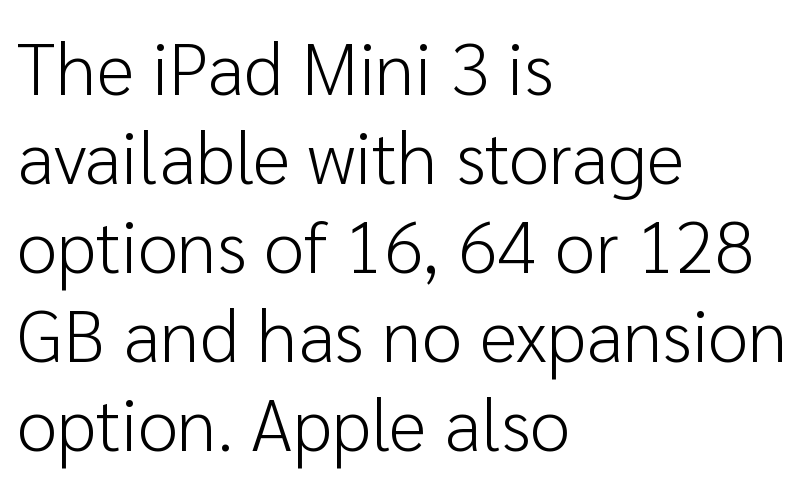
Q: Is the text bold? A: No.
Q: Is the text italic (slanted)? A: No, it is upright.
Q: Is the typeface a serif or a sans-serif typeface? A: Sans-serif.
Q: Is the text underlined? A: No.
Q: How is the paragraph aligned? A: Left-aligned.
Q: Is the spacing between letters normal or unusually wide? A: Normal.
Q: Width (condensed, normal, or wide)? A: Normal.
Q: Stroke contrast? A: Low.
Q: x-height? A: Medium.
Q: Monospaced? A: No.
